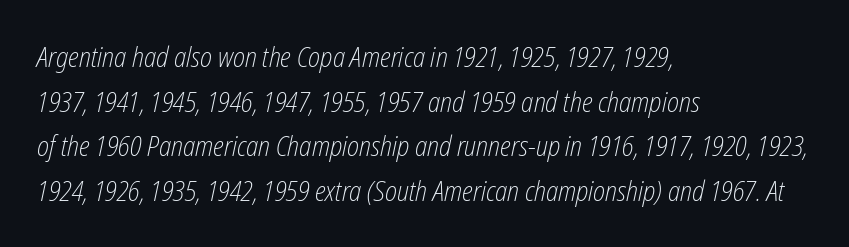
Unbolded letterforms with no extra heft. In terms of letterspacing, this is plain default setting. Italic: yes, the glyphs are oblique. All the whitespace from short lines collects on the right. Plain, unruled lines of type.
